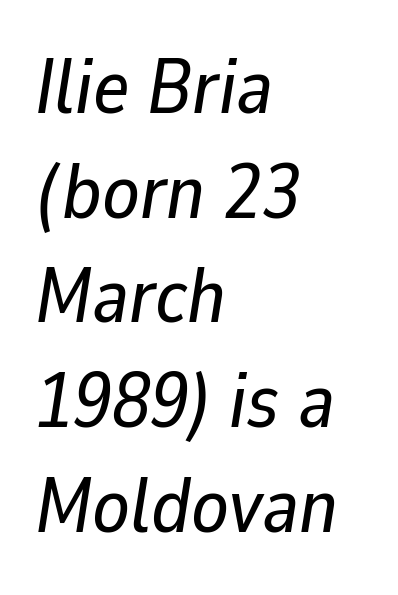
Designer's note — italics engaged. Plain, unruled lines of type. Each letter keeps its own natural width here, so spacing adapts to shape. The vertical gap from one line to the next is medium.
